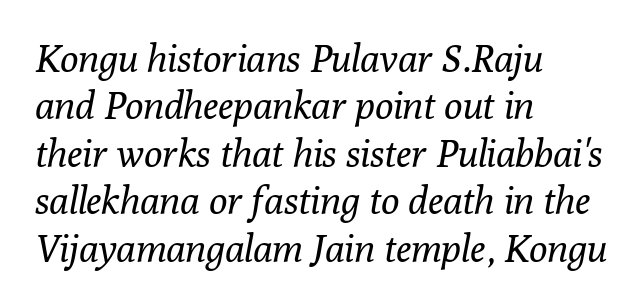
Q: Is the text bold? A: No.
Q: Is the text italic (slanted)? A: Yes, it leans right by about 10 degrees.
Q: Is the typeface a serif or a sans-serif typeface? A: Serif.
Q: Is the text underlined? A: No.
Q: How is the paragraph aligned? A: Left-aligned.
Q: Is the spacing between letters normal or unusually wide? A: Normal.
Q: Is the spacing between lines tight, normal or loose? A: Normal.
Q: Width (condensed, normal, or wide)? A: Normal.
Q: Stroke contrast? A: Low.
Q: x-height? A: Medium.
Q: Monospaced? A: No.
